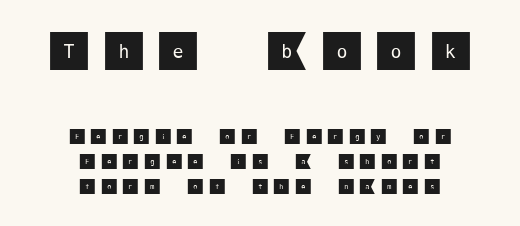
The image shows 43 px sans-serif type, upright; set centered, normal line spacing (1.48x), unusually wide letter spacing (+0.29 em), not underlined; the first (top) block is 2.53x larger; medium stroke contrast and a large x-height.
